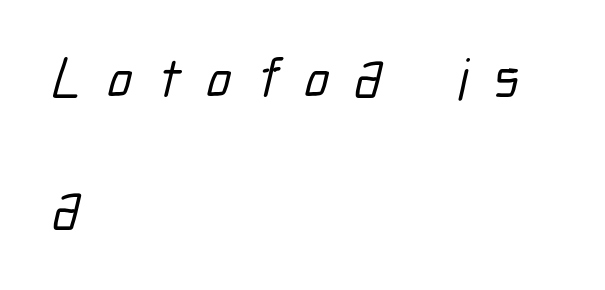
Casual observation: everything's shoved over to the left. Short note: letters widely spaced. A sans-serif font was chosen for this passage. Do the characters align in a grid? No, the font is proportional. The passage shown is not underscored anywhere.
